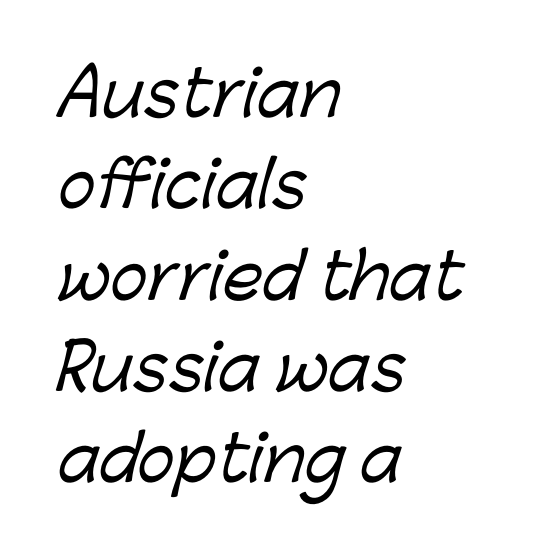
What kind of face is this? One without serifs — a sans. One glance says typical: line gaps are just what's usual. Decoration check: the copy has no underline. A classic flush-left, rag-right setting is used for this passage. Do the characters align in a grid? No, the font is proportional.
